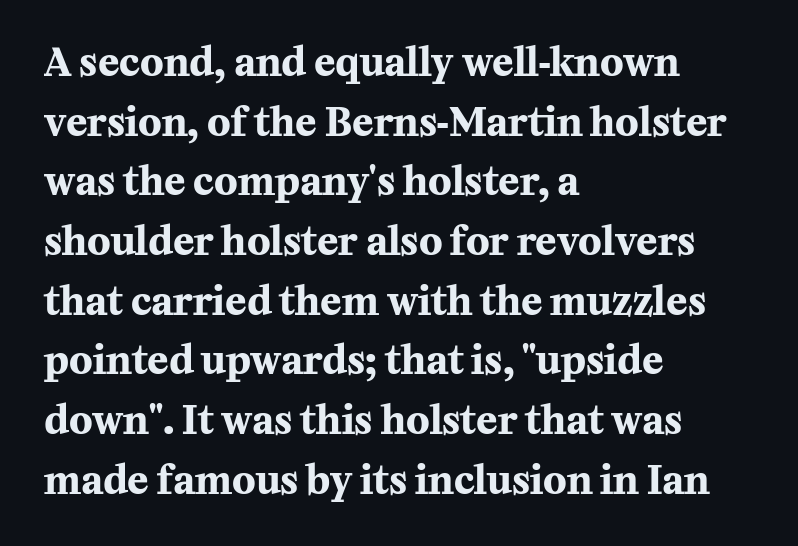
The image shows 39 px bold serif type, upright; set left-aligned, normal line spacing (1.53x), normal letter spacing, not underlined; medium stroke contrast and a medium x-height.
